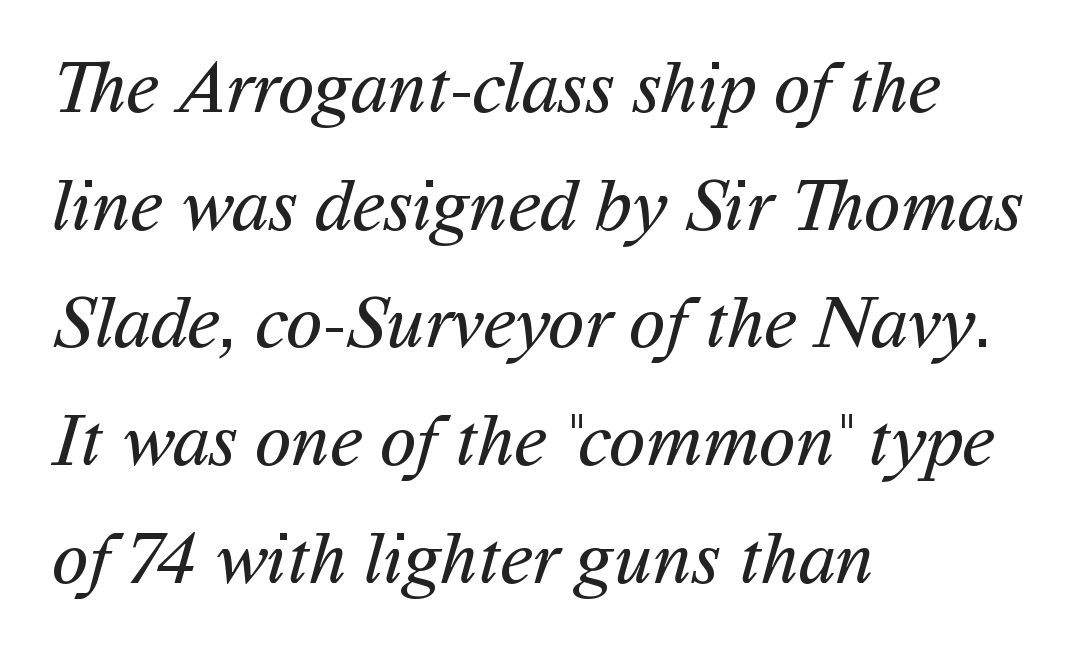
Q: Is the text bold? A: No.
Q: Is the typeface a serif or a sans-serif typeface? A: Sans-serif.
Q: Is the text underlined? A: No.
Q: How is the paragraph aligned? A: Left-aligned.
Q: Is the spacing between letters normal or unusually wide? A: Normal.
Q: Is the spacing between lines tight, normal or loose? A: Normal.
Q: Width (condensed, normal, or wide)? A: Normal.
Q: Stroke contrast? A: Medium.
Q: x-height? A: Medium.
Q: Monospaced? A: No.
